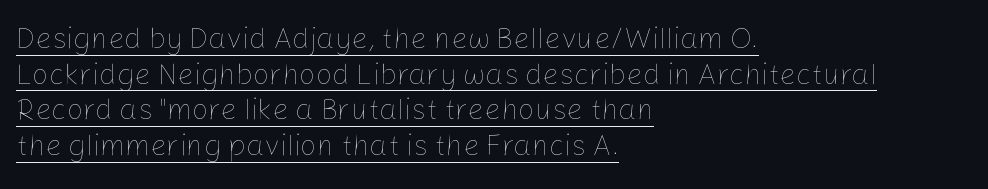
{"italic": "no", "bold": "no", "weight": "thin", "width": "normal", "stroke_contrast": "low", "x_height": "medium", "monospaced": "no", "underline": "yes", "align": "left", "line_spacing_ratio": 1.23, "letter_spacing": "normal", "letter_spacing_em": 0.0, "glyph_px": 29}
